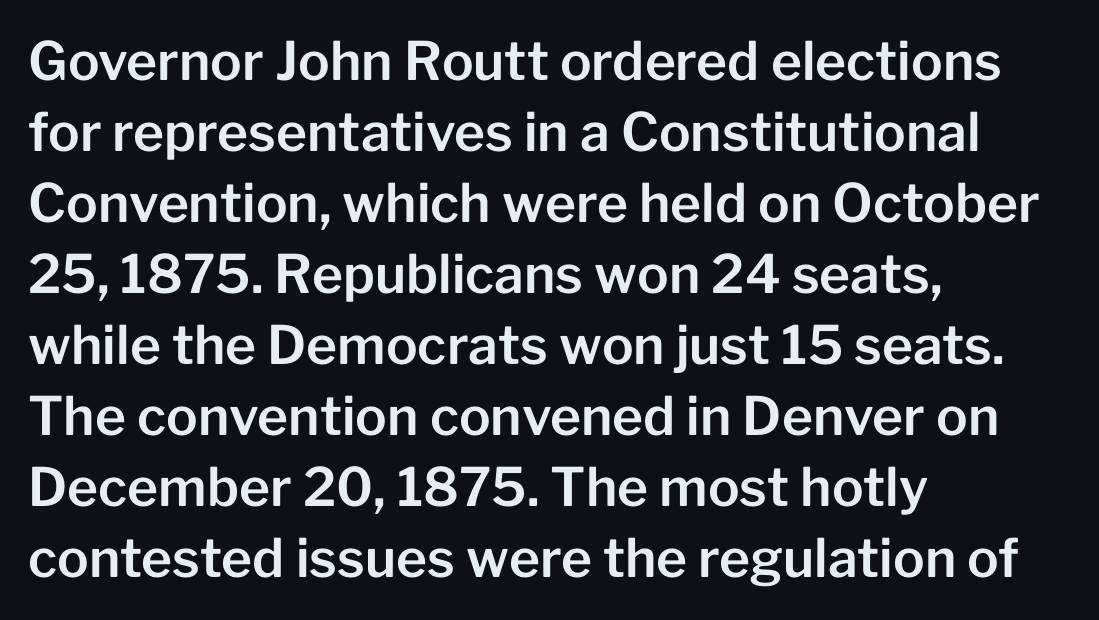
The image shows 53 px sans-serif type, upright; set left-aligned, normal line spacing (1.34x), normal letter spacing, not underlined; low stroke contrast and a medium x-height.
